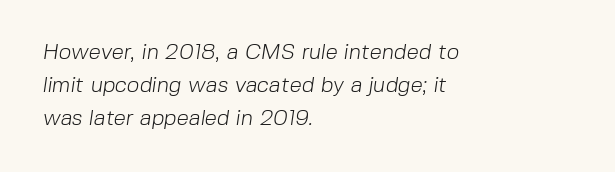
Q: Is the text bold? A: No.
Q: Is the text underlined? A: No.
Q: How is the paragraph aligned? A: Left-aligned.
Q: Is the spacing between letters normal or unusually wide? A: Normal.
Q: Is the spacing between lines tight, normal or loose? A: Normal.
